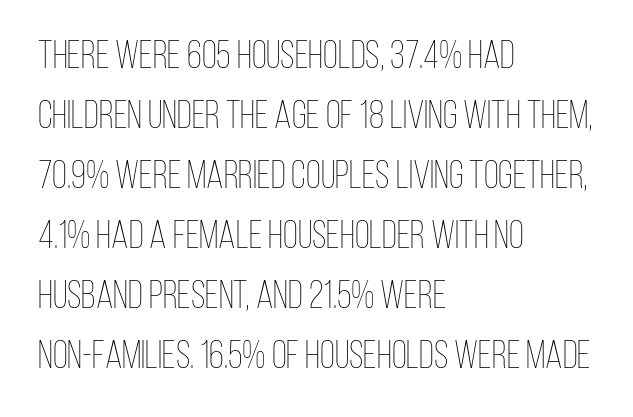
{"italic": "no", "bold": "no", "weight": "thin", "width": "condensed", "stroke_contrast": "low", "x_height": "large", "monospaced": "no", "underline": "no", "align": "left", "line_spacing": "normal", "line_spacing_ratio": 1.54, "letter_spacing": "normal", "letter_spacing_em": 0.0, "glyph_px": 39}
